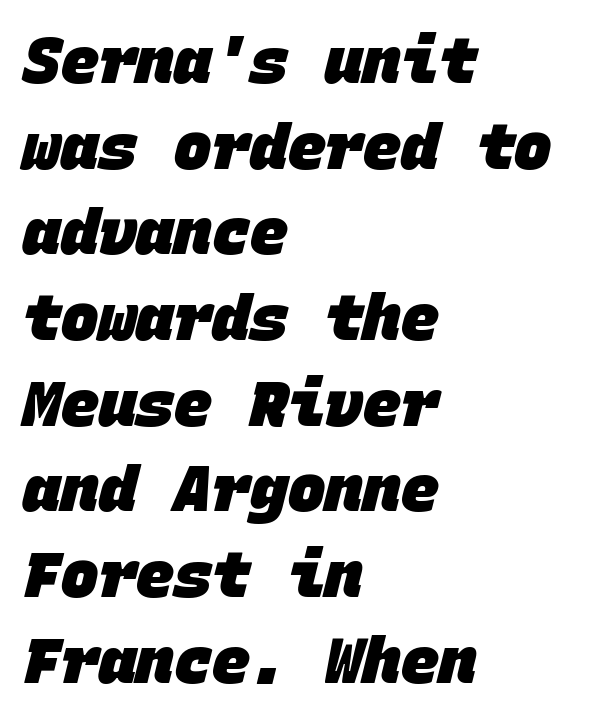
Q: Is the text bold? A: Yes.
Q: Is the typeface a serif or a sans-serif typeface? A: Sans-serif.
Q: Is the text underlined? A: No.
Q: How is the paragraph aligned? A: Left-aligned.
Q: Is the spacing between letters normal or unusually wide? A: Normal.
Q: Is the spacing between lines tight, normal or loose? A: Normal.
Q: Width (condensed, normal, or wide)? A: Normal.
Q: Stroke contrast? A: Low.
Q: x-height? A: Large.
Q: Monospaced? A: Yes.
